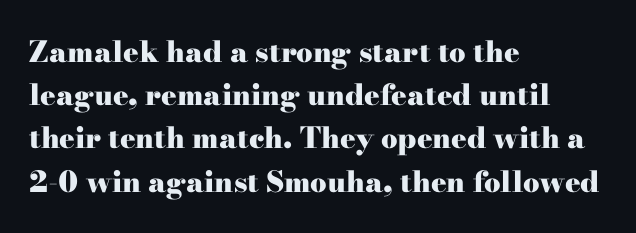
Vertically, the passage feels balanced, rows spaced as you'd expect. The gap between lines stays unmarked. Do the characters align in a grid? No, the font is proportional. Look at the tracking — it's just the regular setting, nothing added. These lines were composed using upright roman letters. This is serif lettering, the kind often seen in printed books.
